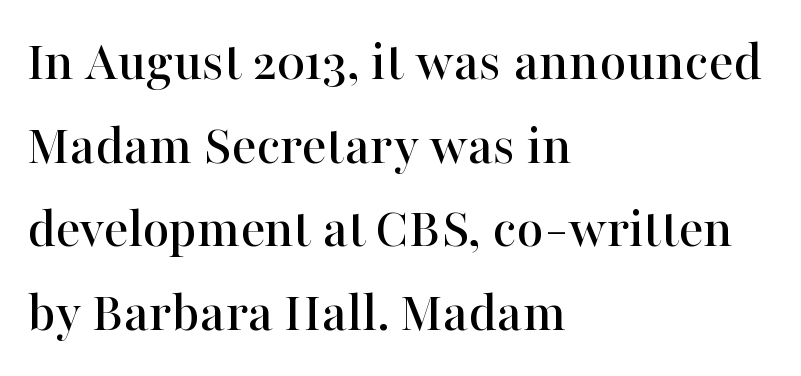
Leading matches the norm, producing a regular column. The face used here is seriffed, in the tradition of book romans. Any mark beneath the type? The region is blank. The letters stand straight up with perfectly vertical stems. Short note: letters normally spaced. Leftover space on each line is placed entirely after the last word.
